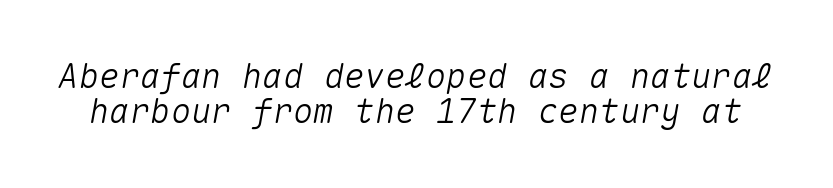
{"italic": "yes", "lean": "right", "slant_degrees": 10, "width": "normal", "stroke_contrast": "medium", "x_height": "medium", "monospaced": "yes", "underline": "no", "line_spacing": "tight", "line_spacing_ratio": 1.03, "letter_spacing": "normal", "letter_spacing_em": 0.0, "glyph_px": 34}
